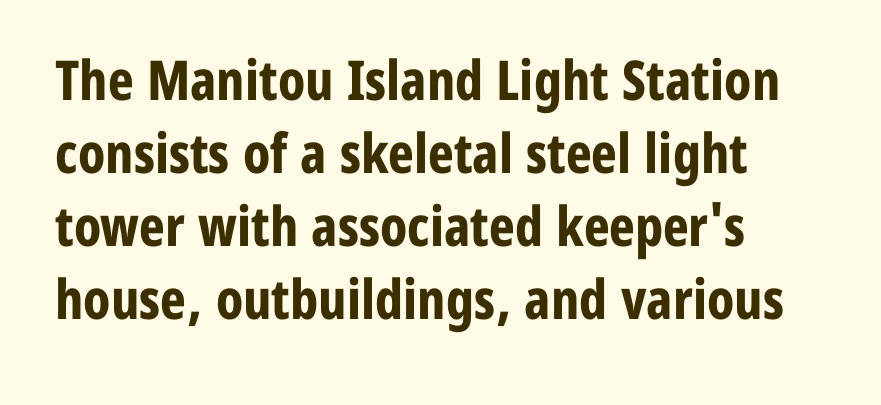
Q: Is the text bold? A: Yes.
Q: Is the text italic (slanted)? A: No, it is upright.
Q: Is the typeface a serif or a sans-serif typeface? A: Sans-serif.
Q: Is the text underlined? A: No.
Q: How is the paragraph aligned? A: Left-aligned.
Q: Is the spacing between letters normal or unusually wide? A: Normal.
Q: Is the spacing between lines tight, normal or loose? A: Normal.
Q: Width (condensed, normal, or wide)? A: Condensed.
Q: Stroke contrast? A: Low.
Q: x-height? A: Medium.
Q: Monospaced? A: No.
